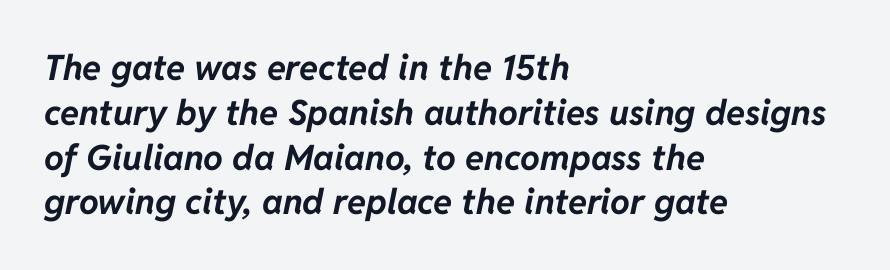
{"italic": "yes", "lean": "right", "slant_degrees": 11, "bold": "yes", "weight": "bold", "width": "normal", "stroke_contrast": "low", "x_height": "medium", "monospaced": "no", "underline": "no", "align": "left", "line_spacing": "normal", "line_spacing_ratio": 1.28, "letter_spacing": "normal", "letter_spacing_em": 0.0, "glyph_px": 35}
